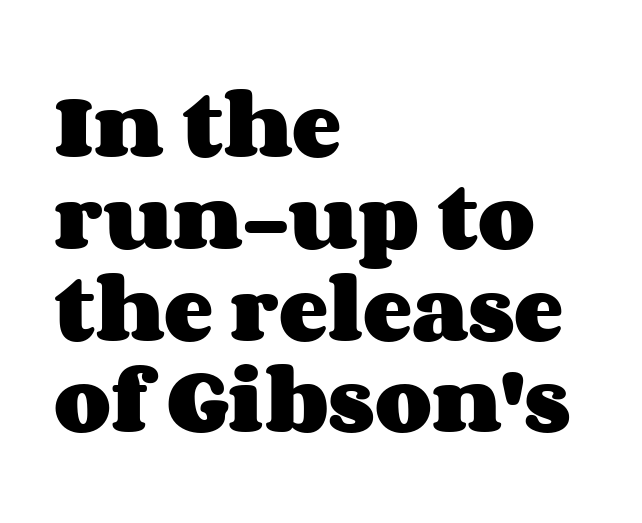
Each line starts at the same left margin while the right side varies. The face used here is rendered with its standard letterfit. Look at the stroke-to-counter ratio: heavy, a bold. Beneath every word, the page is bare.
